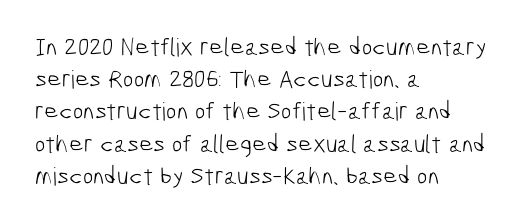
{"bold": "no", "underline": "no", "align": "left", "line_spacing": "normal", "line_spacing_ratio": 1.29, "letter_spacing": "normal", "letter_spacing_em": 0.0, "glyph_px": 25}
